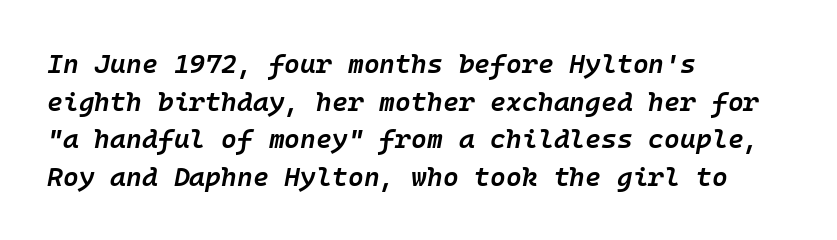
The image shows 27 px text type, italic (leaning right); set left-aligned, normal line spacing (1.39x), normal letter spacing, not underlined.
